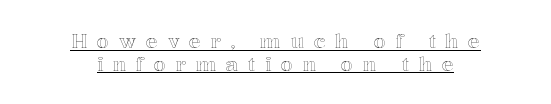
Q: Is the text italic (slanted)? A: No, it is upright.
Q: Is the text underlined? A: Yes.
Q: How is the paragraph aligned? A: Centered.
Q: Is the spacing between letters normal or unusually wide? A: Unusually wide.
Q: Is the spacing between lines tight, normal or loose? A: Tight.
